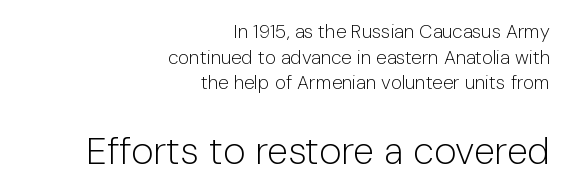
{"serif": "no", "italic": "no", "bold": "no", "weight": "light", "width": "normal", "stroke_contrast": "low", "x_height": "medium", "monospaced": "no", "underline": "no", "align": "right", "line_spacing": "normal", "line_spacing_ratio": 1.35, "letter_spacing": "normal", "letter_spacing_em": 0.0, "larger_block": "second", "size_ratio": 2.0, "glyph_px": 38}
